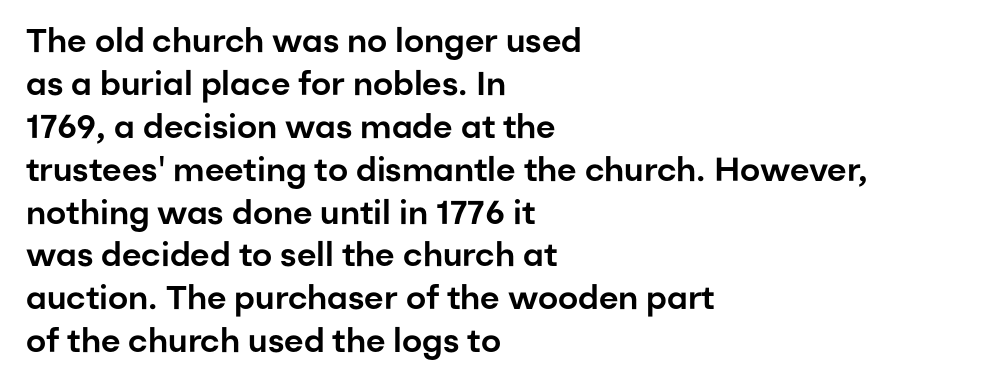
{"serif": "no", "italic": "no", "width": "normal", "stroke_contrast": "low", "x_height": "medium", "monospaced": "no", "underline": "no", "align": "left", "line_spacing": "normal", "line_spacing_ratio": 1.3, "letter_spacing": "normal", "letter_spacing_em": 0.0, "glyph_px": 33}
